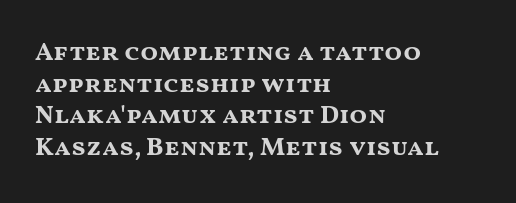
I'd describe the lettering as bold — thick and assertive. Words appear dense and cohesive because spacing is normal. Reading down the block, your eye returns to a fixed left position each line. The lettering holds an erect, upright posture throughout. Descender tails drop into unmarked territory.
